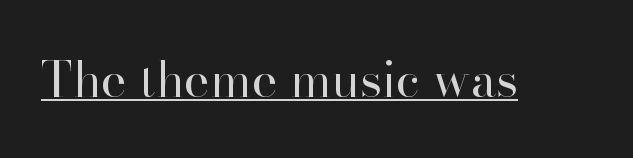
Upright lettering throughout. The line texture is even and compact thanks to regular tracking. The letters advance in unequal steps, a hallmark of proportional type. Font category for this specimen: serif. The sample's only ornament is a line tracing under the words. Each stroke keeps to a modest, everyday thickness or less.
